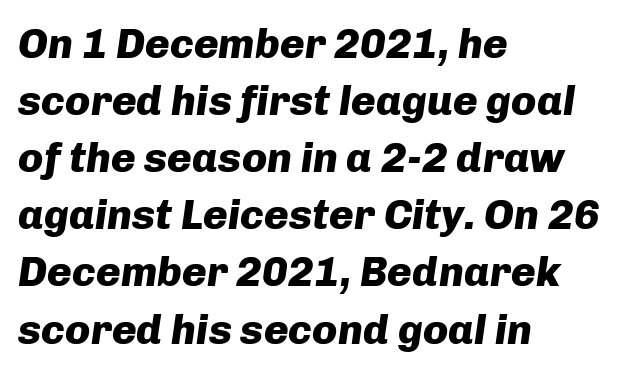
The image shows 42 px heavy type, italic (leaning right); set left-aligned, normal line spacing (1.36x), normal letter spacing, not underlined; low stroke contrast and a medium x-height.
